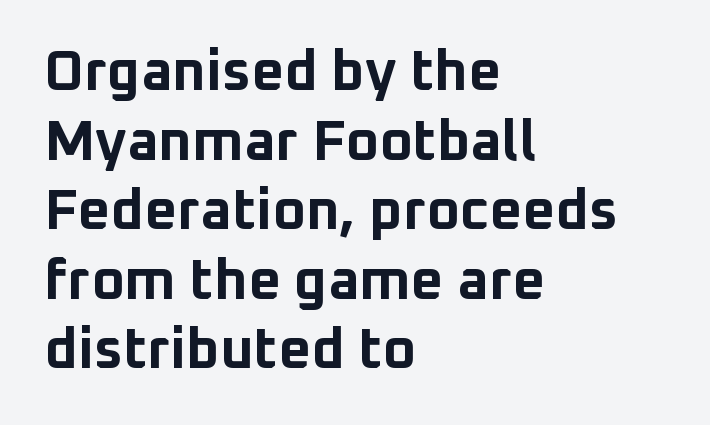
The line texture is even and compact thanks to regular tracking. Note the varied advance widths — an 'i' is clearly narrower than an 'm'. Nope, not italic — everything's standing straight. Words float on clear page, feet unadorned. Typeset ragged right — the left edge is the straight one.
